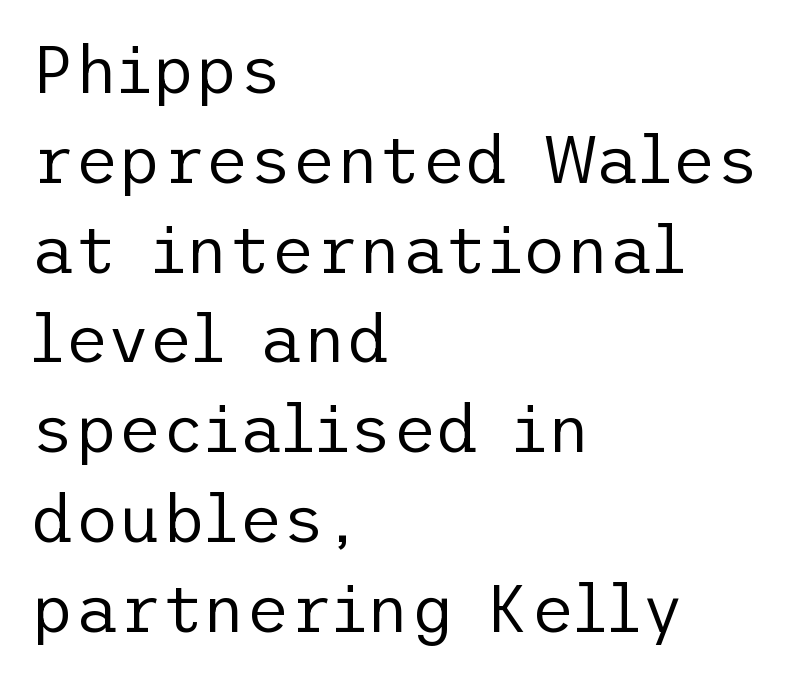
Q: Is the text bold? A: No.
Q: Is the text italic (slanted)? A: No, it is upright.
Q: Is the typeface a serif or a sans-serif typeface? A: Sans-serif.
Q: Is the text underlined? A: No.
Q: How is the paragraph aligned? A: Left-aligned.
Q: Is the spacing between letters normal or unusually wide? A: Normal.
Q: Is the spacing between lines tight, normal or loose? A: Normal.
Q: Width (condensed, normal, or wide)? A: Normal.
Q: Stroke contrast? A: Low.
Q: x-height? A: Medium.
